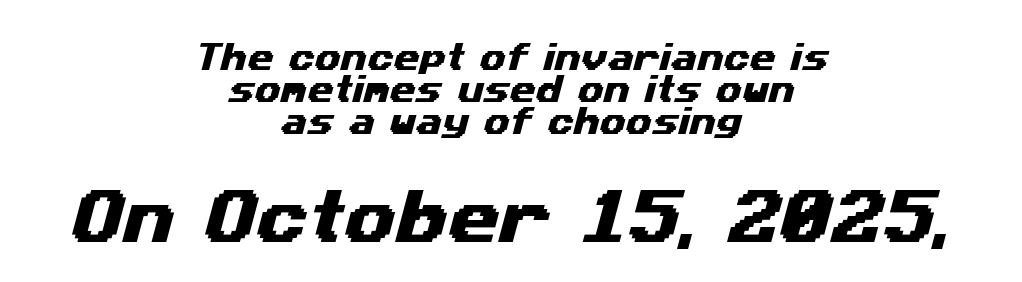
Which of the two is more prominent by size? The second, at the bottom. Line spacing here is tight. Lines of text with bare space underneath. To sum up the face: it is a sans, with no serifs.
